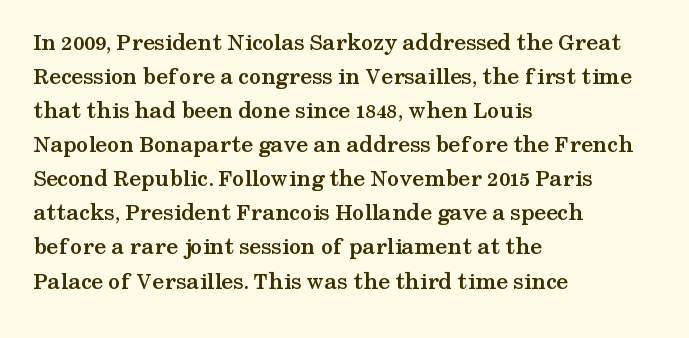
The image shows 24 px bold type, upright; set left-aligned, normal line spacing (1.42x), normal letter spacing, not underlined.
